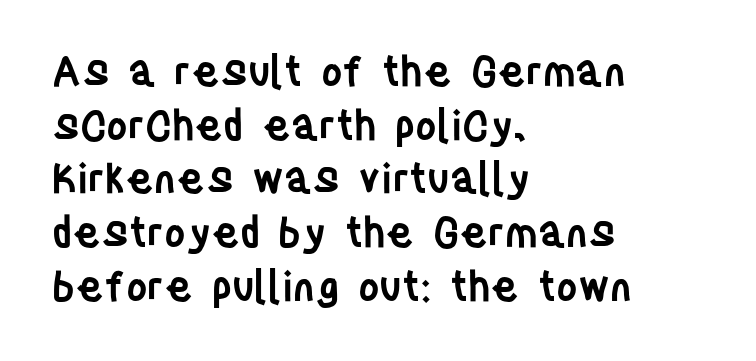
Nobody drew a line under any word here. Compared with typical body copy, the letter spacing here is the same. Line beginnings align vertically; line endings do not. Character widths vary here, with narrow letters taking less room than wide ones. Is there any slant? The stems are plumb. This sample keeps an unexceptional amount of space between lines.
